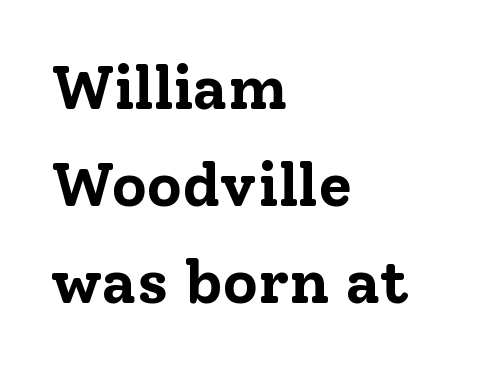
{"serif": "yes", "italic": "no", "bold": "yes", "weight": "bold", "width": "normal", "stroke_contrast": "low", "x_height": "medium", "monospaced": "no", "underline": "no", "align": "left", "line_spacing": "normal", "line_spacing_ratio": 1.59, "letter_spacing": "normal", "letter_spacing_em": 0.0, "glyph_px": 61}
